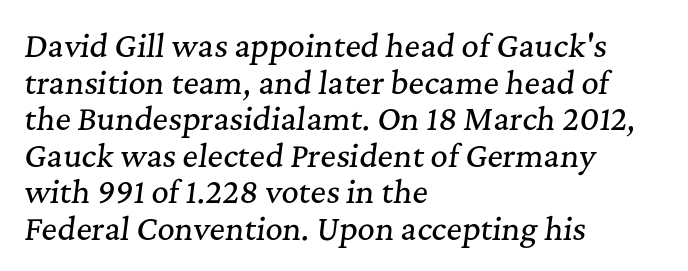
{"serif": "yes", "italic": "yes", "lean": "right", "slant_degrees": 7, "width": "normal", "stroke_contrast": "medium", "x_height": "medium", "monospaced": "no", "underline": "no", "align": "left", "line_spacing_ratio": 1.22, "letter_spacing": "normal", "letter_spacing_em": 0.0, "glyph_px": 30}
